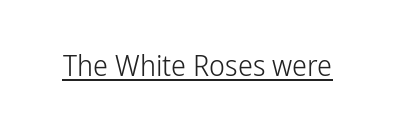
{"serif": "no", "italic": "no", "bold": "no", "weight": "light", "width": "condensed", "stroke_contrast": "low", "x_height": "medium", "monospaced": "no", "underline": "yes", "letter_spacing": "normal", "letter_spacing_em": 0.0, "glyph_px": 30}
